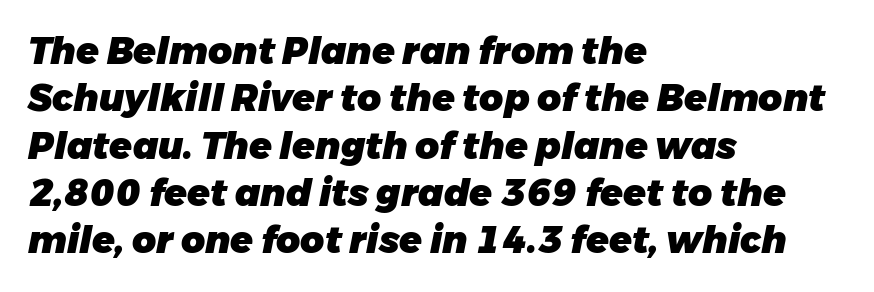
You could call the tracking neutral — neither tight nor loose. Notice how descenders clear the ascenders below comfortably — that's standard leading. This sample has the flowing, uneven cadence of proportional lettering. Every row of glyphs begins at an identical x-position on the left. When letters slant like this, we call the style italic.
